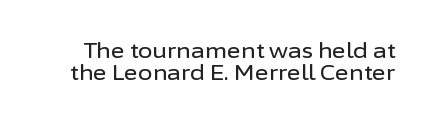
{"italic": "no", "underline": "no", "line_spacing": "tight", "line_spacing_ratio": 1.05, "letter_spacing": "normal", "letter_spacing_em": 0.0, "glyph_px": 21}
